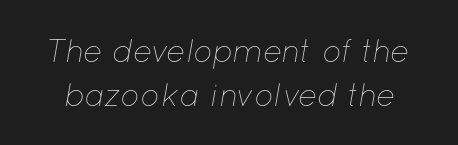
Q: Is the text bold? A: No.
Q: Is the text italic (slanted)? A: Yes, it leans right by about 12 degrees.
Q: Is the text underlined? A: No.
Q: Is the spacing between letters normal or unusually wide? A: Normal.
Q: Is the spacing between lines tight, normal or loose? A: Normal.
Q: Width (condensed, normal, or wide)? A: Normal.
Q: Stroke contrast? A: Low.
Q: x-height? A: Medium.
Q: Monospaced? A: No.
